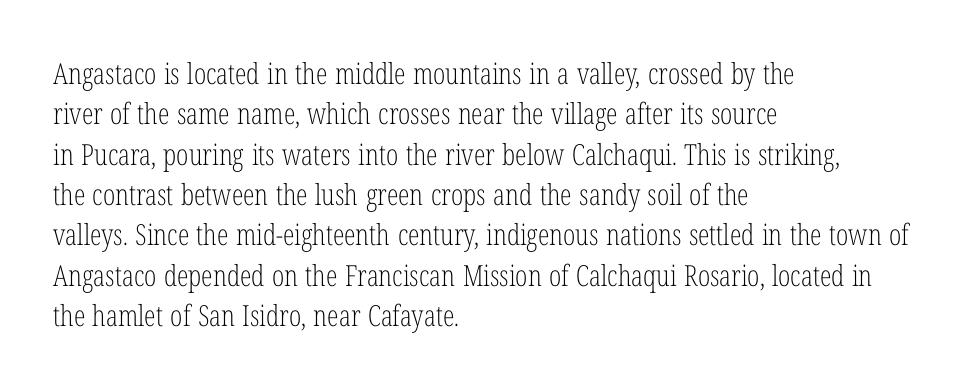
The image shows 29 px light, condensed serif type, upright; set left-aligned, normal line spacing (1.39x), normal letter spacing, not underlined; low stroke contrast and a medium x-height.
